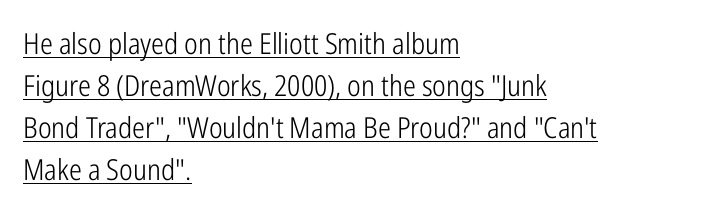
Q: Is the text bold? A: No.
Q: Is the text italic (slanted)? A: No, it is upright.
Q: Is the typeface a serif or a sans-serif typeface? A: Sans-serif.
Q: Is the text underlined? A: Yes.
Q: How is the paragraph aligned? A: Left-aligned.
Q: Is the spacing between letters normal or unusually wide? A: Normal.
Q: Is the spacing between lines tight, normal or loose? A: Normal.
Q: Width (condensed, normal, or wide)? A: Condensed.
Q: Stroke contrast? A: Low.
Q: x-height? A: Medium.
Q: Monospaced? A: No.
